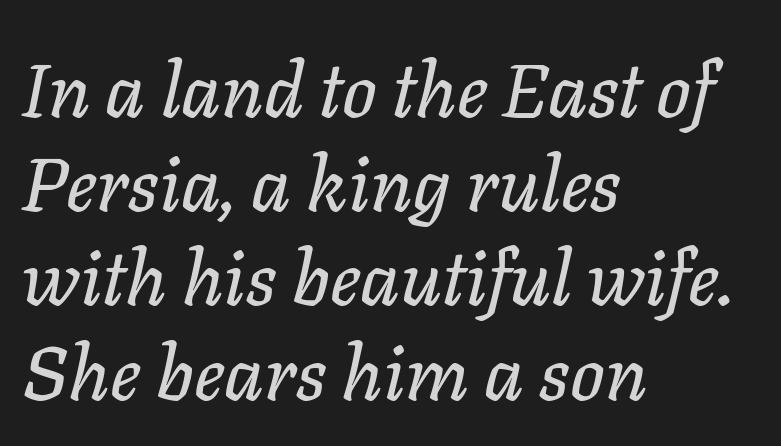
{"italic": "yes", "lean": "right", "slant_degrees": 11, "width": "normal", "stroke_contrast": "low", "x_height": "medium", "monospaced": "no", "underline": "no", "align": "left", "line_spacing_ratio": 1.24, "letter_spacing": "normal", "letter_spacing_em": 0.0, "glyph_px": 76}
